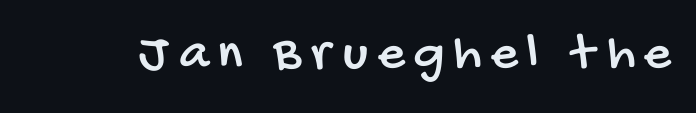
{"serif": "no", "width": "condensed", "stroke_contrast": "low", "x_height": "large", "monospaced": "no", "underline": "no", "glyph_px": 53}
